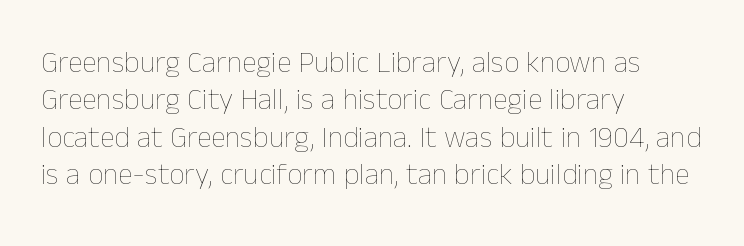
{"italic": "no", "bold": "no", "weight": "thin", "width": "normal", "stroke_contrast": "low", "x_height": "medium", "monospaced": "no", "underline": "no", "align": "left", "line_spacing": "normal", "line_spacing_ratio": 1.25, "letter_spacing": "normal", "letter_spacing_em": 0.0, "glyph_px": 30}
